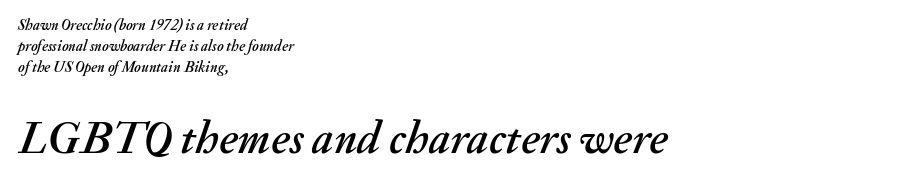
The image shows 46 px text type, italic (leaning right); set left-aligned, normal line spacing (1.4x), normal letter spacing, not underlined; the second (bottom) block is 3.07x larger; medium stroke contrast and a small x-height.
